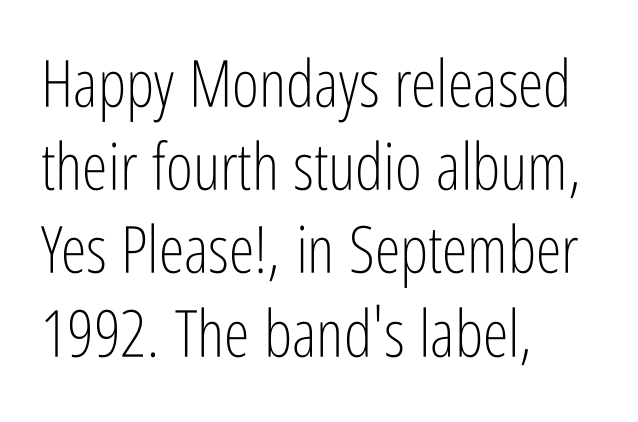
The image shows 65 px light, condensed sans-serif type, upright; set left-aligned, normal line spacing (1.28x), normal letter spacing, not underlined; low stroke contrast and a medium x-height.
